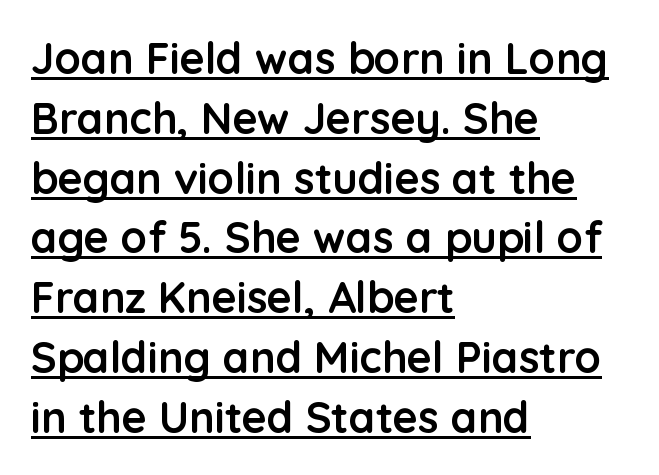
The image shows 43 px semibold sans-serif type, upright; set left-aligned, normal line spacing (1.39x), normal letter spacing, underlined; low stroke contrast and a medium x-height.
